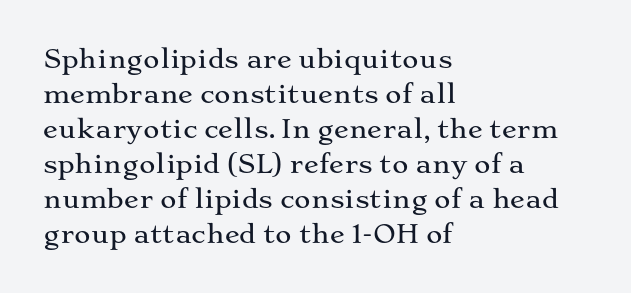
The image shows 25 px text type, upright; set left-aligned, normal line spacing (1.4x), normal letter spacing, not underlined.
